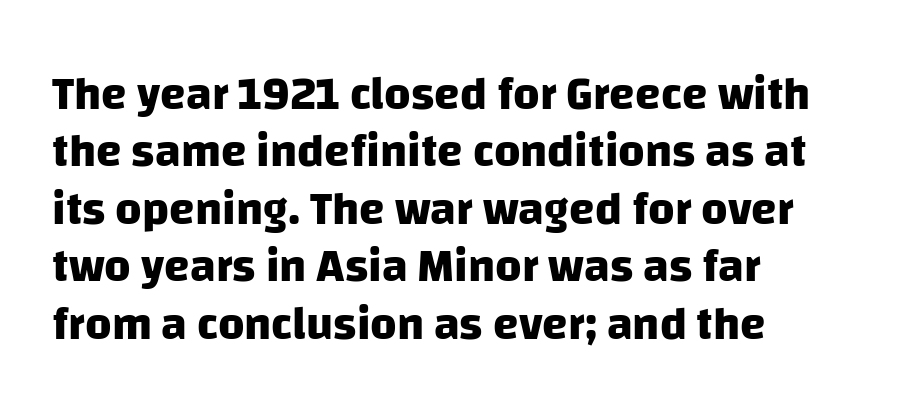
The passage shown is typed in a proportional face where columns would drift. There is no visible air inserted between adjacent glyphs. I'd describe the lettering as bold — thick and assertive. Regular leading.
